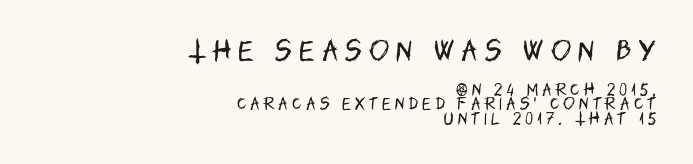
Q: Is the text bold? A: No.
Q: Is the text italic (slanted)? A: No, it is upright.
Q: Is the text underlined? A: No.
Q: How is the paragraph aligned? A: Right-aligned.
Q: Is the spacing between letters normal or unusually wide? A: Unusually wide.
Q: Is the spacing between lines tight, normal or loose? A: Tight.
Q: Which block of text is set in a larger size, the first (top) or the second (bottom)? A: The first (top) one.
